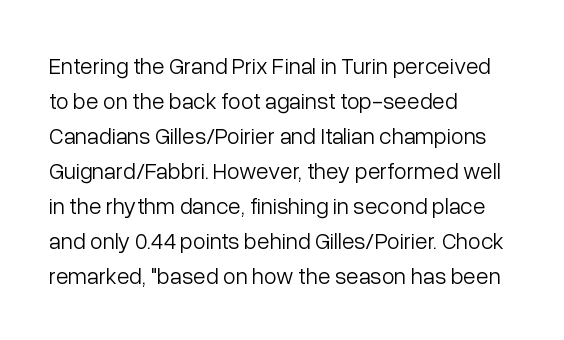
Weight: not bold — regular or lighter. The typesetter chose a ragged-right arrangement here. Each new line begins a customary step beneath the previous one. You could call the tracking neutral — neither tight nor loose. Only glyphs here, with clear space below each row. You can tell it's not italic because the verticals are truly vertical.
